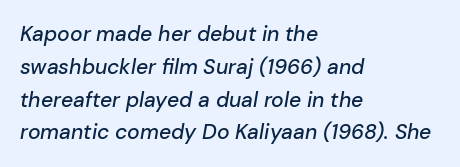
{"italic": "yes", "lean": "right", "slant_degrees": 10, "underline": "no", "align": "left", "line_spacing": "normal", "line_spacing_ratio": 1.56, "letter_spacing": "normal", "letter_spacing_em": 0.0, "glyph_px": 21}
